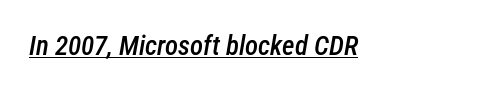
Typeset ragged right — the left edge is the straight one. Check the space under the baseline: a stroke is drawn there. Here the glyphs are tracked normally, forming tight word shapes. Looking at the ascenders, they clearly lean. In terms of weight, the rendering is demibold, just under bold.
